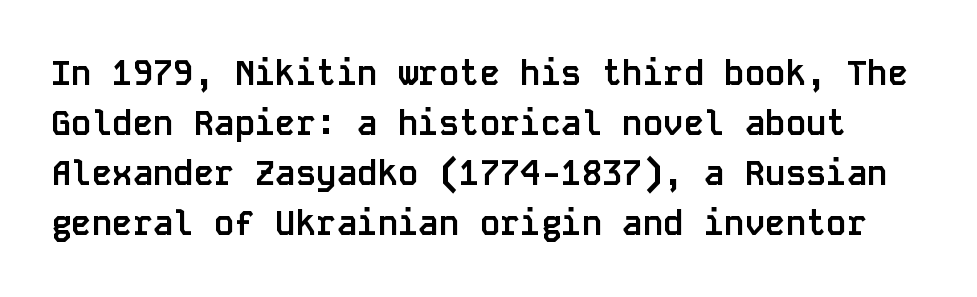
What kind of face is this? One without serifs — a sans. Plenty of ink on the page — the face is bold. A bare baseline throughout the passage. The tracking reads as untouched default to a designer's eye.
